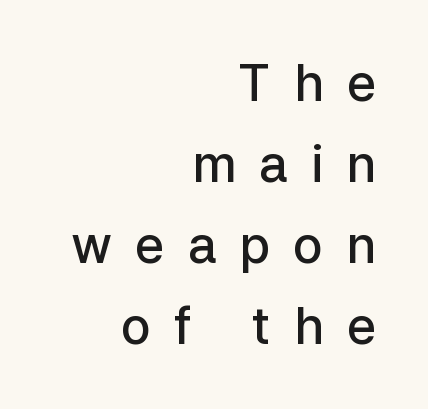
{"serif": "no", "italic": "no", "bold": "semi", "weight": "semibold", "width": "normal", "stroke_contrast": "low", "x_height": "medium", "monospaced": "no", "underline": "no", "align": "right", "line_spacing": "normal", "line_spacing_ratio": 1.62, "letter_spacing": "wide", "letter_spacing_em": 0.46, "glyph_px": 50}
